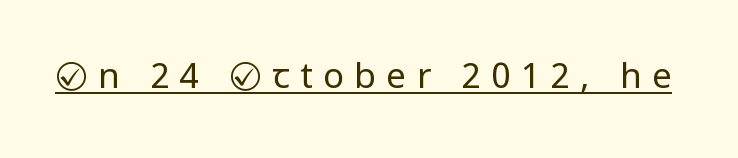
Posture: upright roman. On a weight scale, this lands at 450 or below. Caption: expanded tracking, letters set apart. The rendering shows plain stroke endings on the letterforms — a sans-serif design. Emphasis is given by a line drawn under the lettering.
